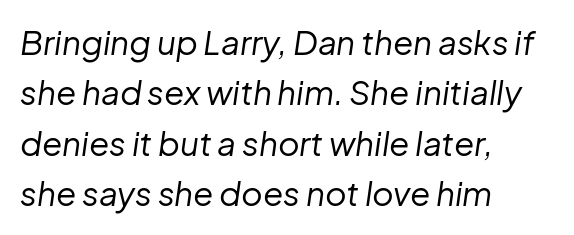
{"italic": "yes", "lean": "right", "slant_degrees": 8, "bold": "no", "weight": "regular", "width": "normal", "stroke_contrast": "low", "x_height": "medium", "monospaced": "no", "underline": "no", "align": "left", "line_spacing": "normal", "line_spacing_ratio": 1.53, "letter_spacing": "normal", "letter_spacing_em": 0.0, "glyph_px": 33}
